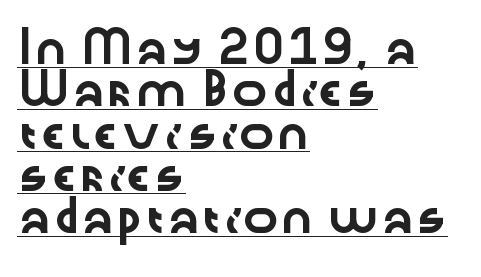
{"serif": "no", "italic": "no", "width": "wide", "stroke_contrast": "low", "x_height": "medium", "monospaced": "no", "underline": "yes", "align": "left", "line_spacing": "normal", "line_spacing_ratio": 1.41, "letter_spacing": "normal", "letter_spacing_em": 0.0, "glyph_px": 30}
